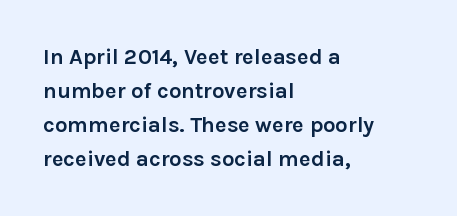
{"italic": "no", "bold": "yes", "underline": "no", "align": "left", "line_spacing": "normal", "line_spacing_ratio": 1.55, "letter_spacing": "normal", "letter_spacing_em": 0.0, "glyph_px": 22}
